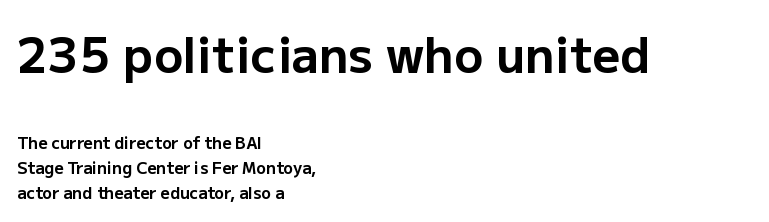
Honestly, the row spacing looks completely unremarkable. Type without underlining. This sample uses a sans-serif face. Character widths vary here, with narrow letters taking less room than wide ones. Typesetter's note — upper block bumped up in size, lower block left smaller.
